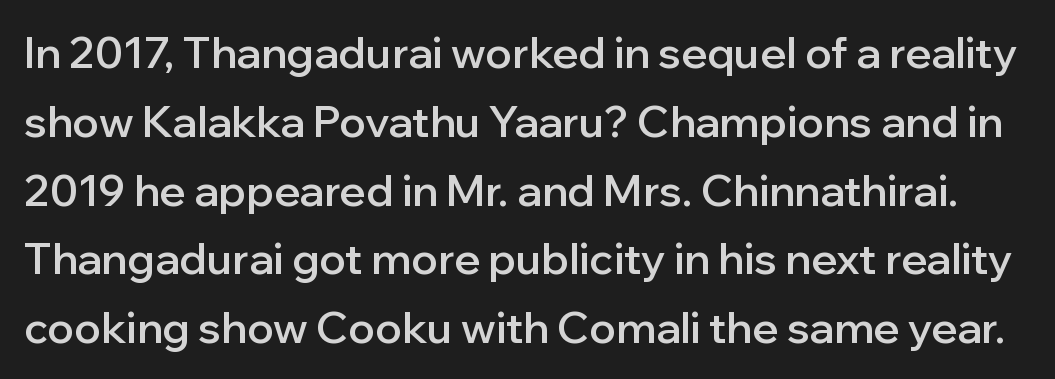
The image shows 43 px semibold sans-serif type, upright; set normal line spacing (1.6x), normal letter spacing, not underlined; low stroke contrast and a medium x-height.
